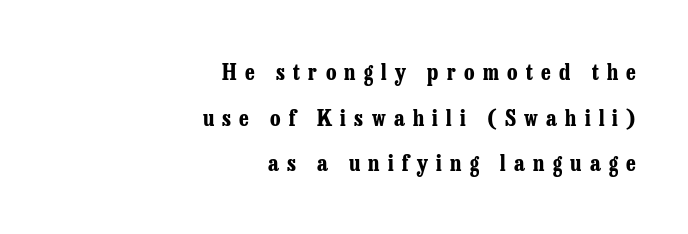
The space beneath each line is pristine and unruled. A roman cut, with each character standing at attention. This rendering uses right alignment, leaving the left contour irregular. You'd pick this weight for a headline — it's a proper bold.
